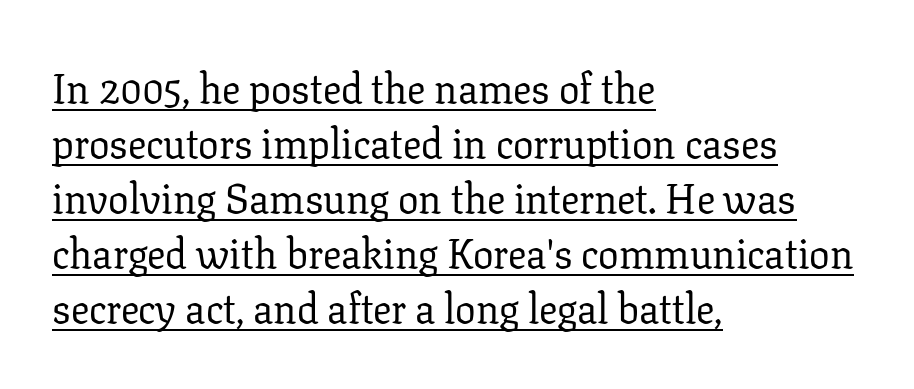
The image shows 41 px regular-weight serif type, upright; set left-aligned, normal line spacing (1.34x), normal letter spacing, underlined; low stroke contrast and a medium x-height.
